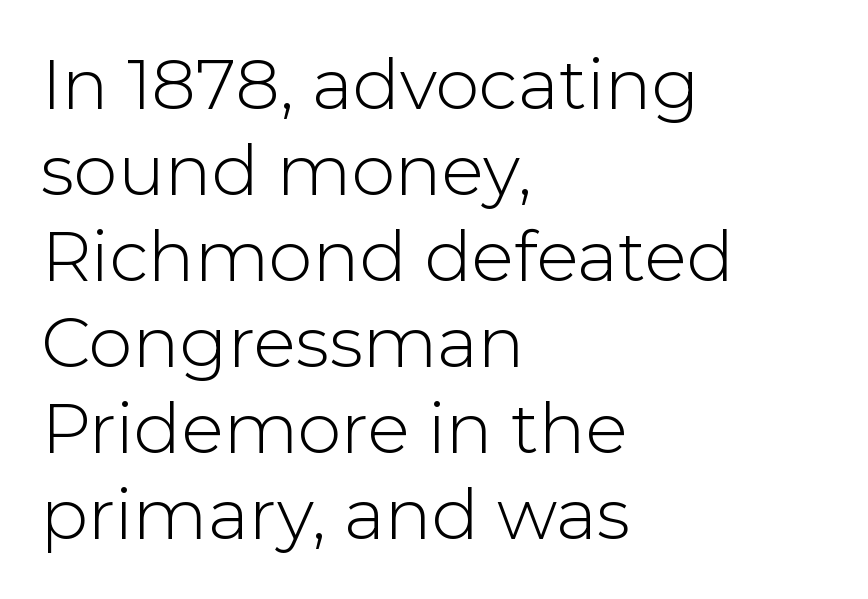
The image shows 70 px light sans-serif type, upright; set left-aligned, line spacing 1.23x, normal letter spacing, not underlined; low stroke contrast and a medium x-height.
